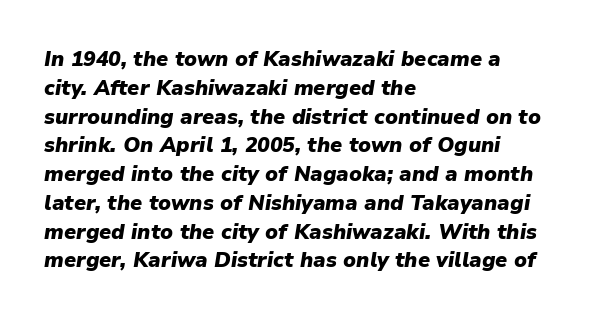
The image shows 21 px bold type, italic (leaning right); set left-aligned, normal line spacing (1.37x), normal letter spacing, not underlined.
